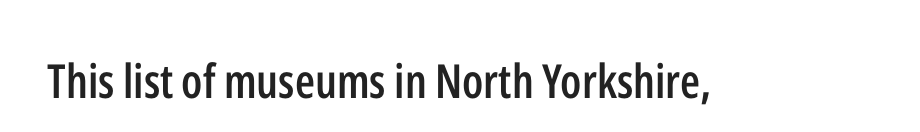
Q: Is the text bold? A: Semi-bold.
Q: Is the text italic (slanted)? A: No, it is upright.
Q: Is the typeface a serif or a sans-serif typeface? A: Sans-serif.
Q: Is the text underlined? A: No.
Q: Is the spacing between letters normal or unusually wide? A: Normal.
Q: Width (condensed, normal, or wide)? A: Condensed.
Q: Stroke contrast? A: Low.
Q: x-height? A: Medium.
Q: Monospaced? A: No.
